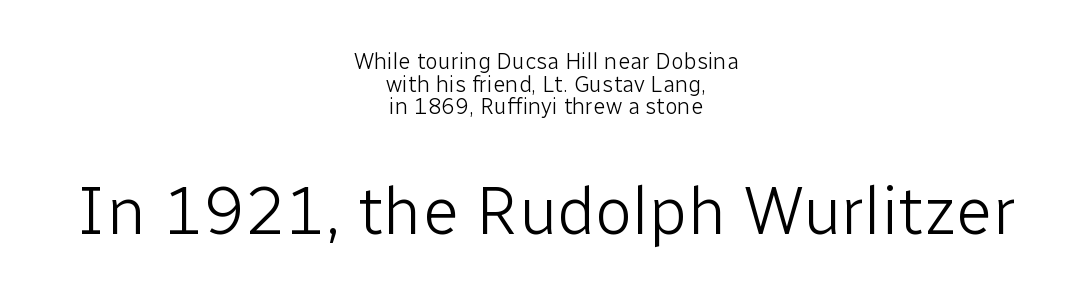
Q: Is the text bold? A: No.
Q: Is the text italic (slanted)? A: No, it is upright.
Q: Is the typeface a serif or a sans-serif typeface? A: Sans-serif.
Q: Is the text underlined? A: No.
Q: How is the paragraph aligned? A: Centered.
Q: Is the spacing between letters normal or unusually wide? A: Normal.
Q: Is the spacing between lines tight, normal or loose? A: Tight.
Q: Which block of text is set in a larger size, the first (top) or the second (bottom)? A: The second (bottom) one.
Q: Width (condensed, normal, or wide)? A: Normal.
Q: Stroke contrast? A: Low.
Q: x-height? A: Medium.
Q: Monospaced? A: No.
